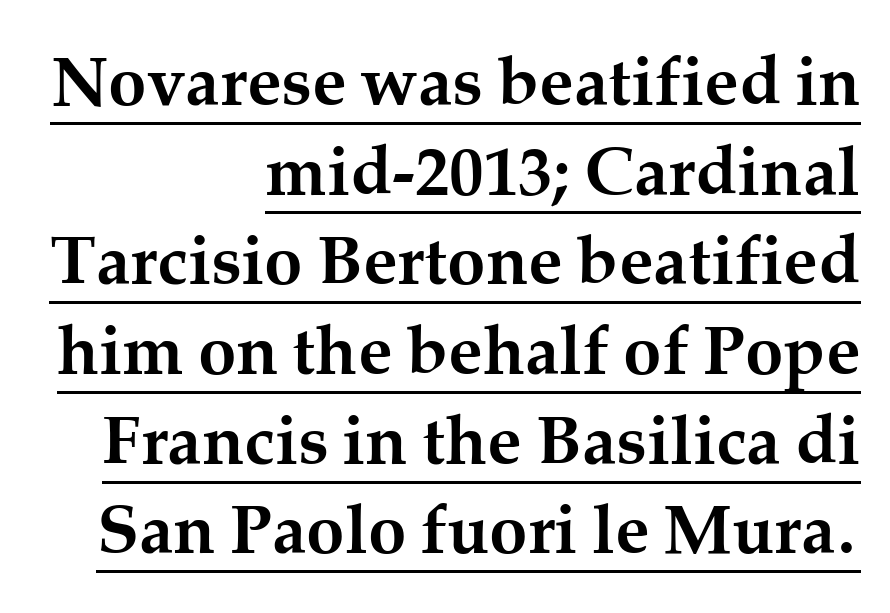
The image shows 69 px semibold serif type, upright; set right-aligned, normal line spacing (1.3x), normal letter spacing, underlined; medium stroke contrast and a medium x-height.
